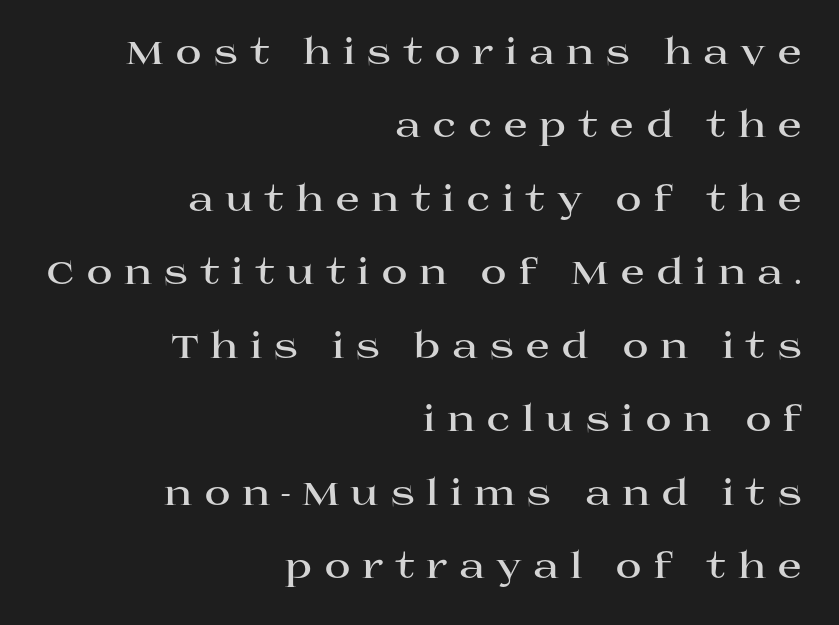
Q: Is the text bold? A: Yes.
Q: Is the text italic (slanted)? A: No, it is upright.
Q: Is the typeface a serif or a sans-serif typeface? A: Serif.
Q: Is the text underlined? A: No.
Q: How is the paragraph aligned? A: Right-aligned.
Q: Is the spacing between letters normal or unusually wide? A: Unusually wide.
Q: Is the spacing between lines tight, normal or loose? A: Loose.
Q: Width (condensed, normal, or wide)? A: Wide.
Q: Stroke contrast? A: High.
Q: x-height? A: Large.
Q: Monospaced? A: No.
